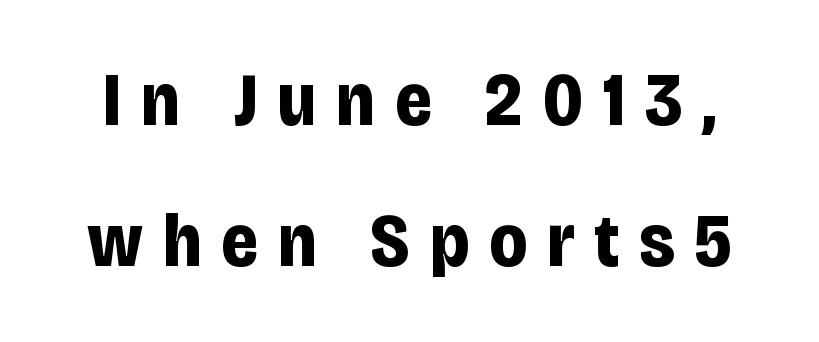
The image shows 75 px bold, condensed sans-serif type, upright; set line spacing 1.88x, unusually wide letter spacing (+0.27 em), not underlined; low stroke contrast and a large x-height.
